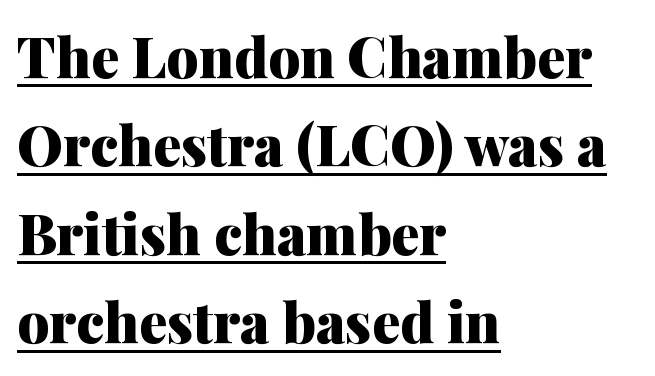
{"serif": "yes", "italic": "no", "bold": "yes", "weight": "heavy", "width": "normal", "stroke_contrast": "medium", "x_height": "medium", "monospaced": "no", "underline": "yes", "align": "left", "line_spacing": "normal", "line_spacing_ratio": 1.58, "letter_spacing": "normal", "letter_spacing_em": 0.0, "glyph_px": 56}
